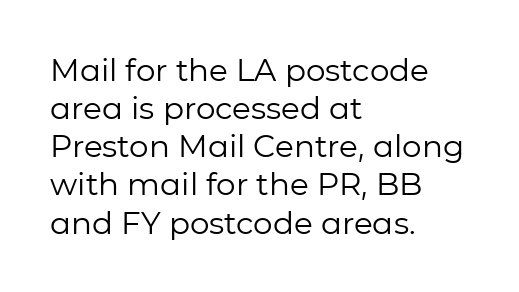
The specimen reads as upright at a glance. Plain, unruled lines of type. The rendering keeps characters at their native spacing. Stem width sits at or under what a default text font uses.
